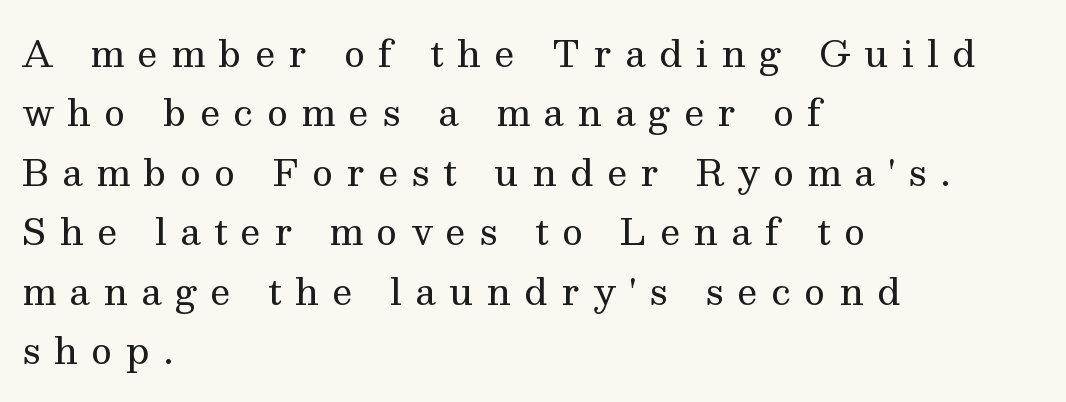
{"serif": "yes", "italic": "no", "bold": "no", "weight": "regular", "width": "normal", "stroke_contrast": "medium", "x_height": "medium", "monospaced": "no", "underline": "no", "align": "left", "line_spacing": "normal", "line_spacing_ratio": 1.65, "letter_spacing": "wide", "letter_spacing_em": 0.37, "glyph_px": 36}
